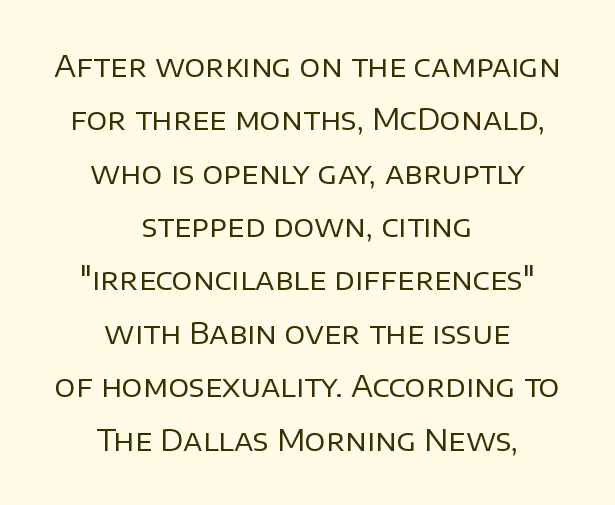
{"serif": "no", "italic": "no", "bold": "no", "weight": "regular", "width": "normal", "stroke_contrast": "low", "x_height": "large", "monospaced": "no", "underline": "no", "align": "center", "line_spacing_ratio": 1.84, "letter_spacing": "normal", "letter_spacing_em": 0.0, "glyph_px": 29}
